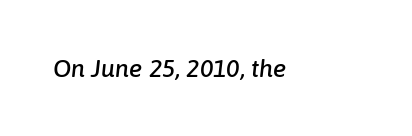
Q: Is the text italic (slanted)? A: Yes, it leans right by about 6 degrees.
Q: Is the text underlined? A: No.
Q: Is the spacing between letters normal or unusually wide? A: Normal.
